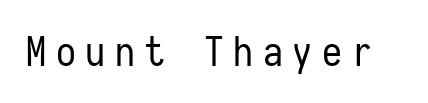
{"serif": "no", "italic": "no", "bold": "no", "weight": "regular", "width": "condensed", "stroke_contrast": "low", "x_height": "medium", "monospaced": "yes", "underline": "no", "letter_spacing": "wide", "letter_spacing_em": 0.24, "glyph_px": 40}
